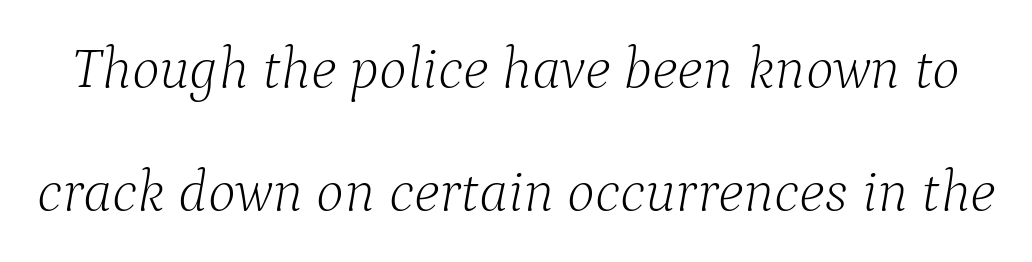
{"serif": "yes", "italic": "yes", "lean": "right", "slant_degrees": 9, "bold": "no", "weight": "light", "width": "normal", "stroke_contrast": "low", "x_height": "medium", "monospaced": "no", "underline": "no", "line_spacing": "loose", "line_spacing_ratio": 2.08, "letter_spacing": "normal", "letter_spacing_em": 0.0, "glyph_px": 59}
